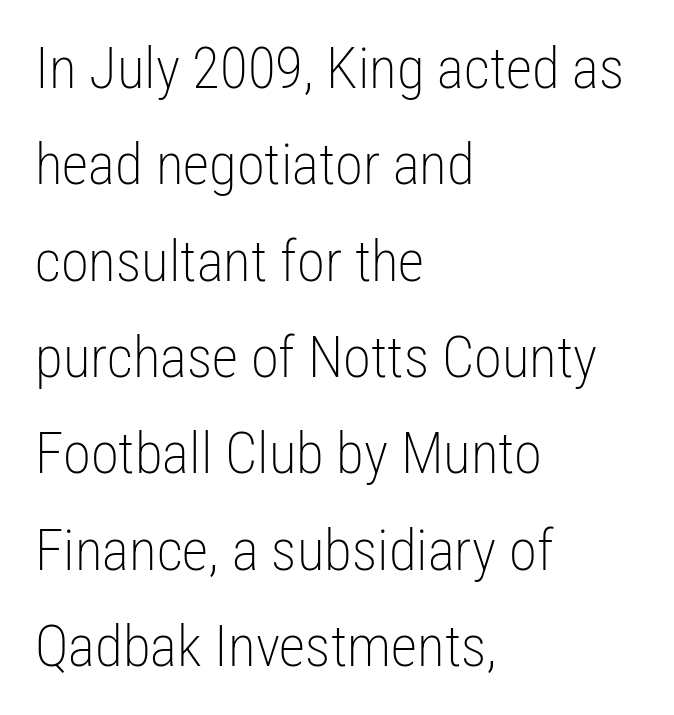
The image shows 57 px light, condensed sans-serif type, upright; set left-aligned, normal line spacing (1.69x), normal letter spacing, not underlined; low stroke contrast and a medium x-height.
